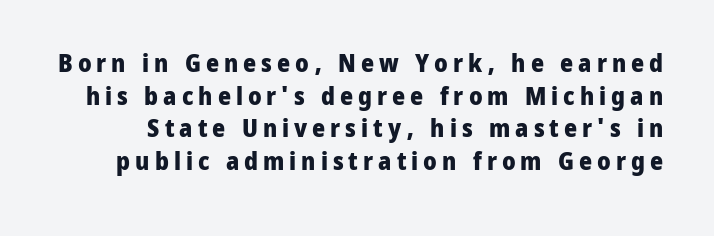
The image shows 25 px bold type, upright; set normal line spacing (1.31x), unusually wide letter spacing (+0.2 em), not underlined.
